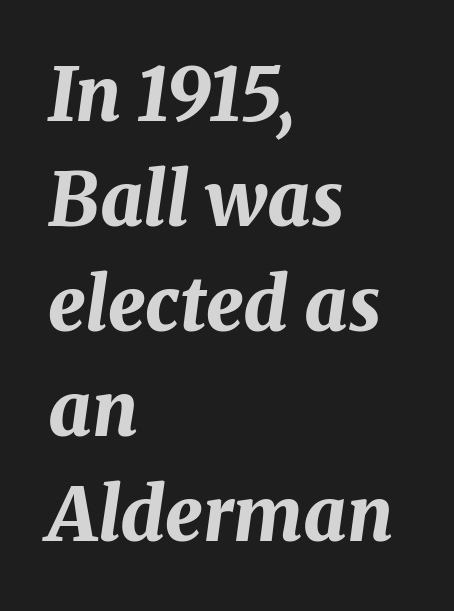
Between one letter and the next there's only the usual sliver of space. Beneath every word, the page is bare. Every character sits at an angle, as italics do. Do the characters align in a grid? No, the font is proportional. Alignment: flush left. Set as a true bold cut, around the 700 mark.
